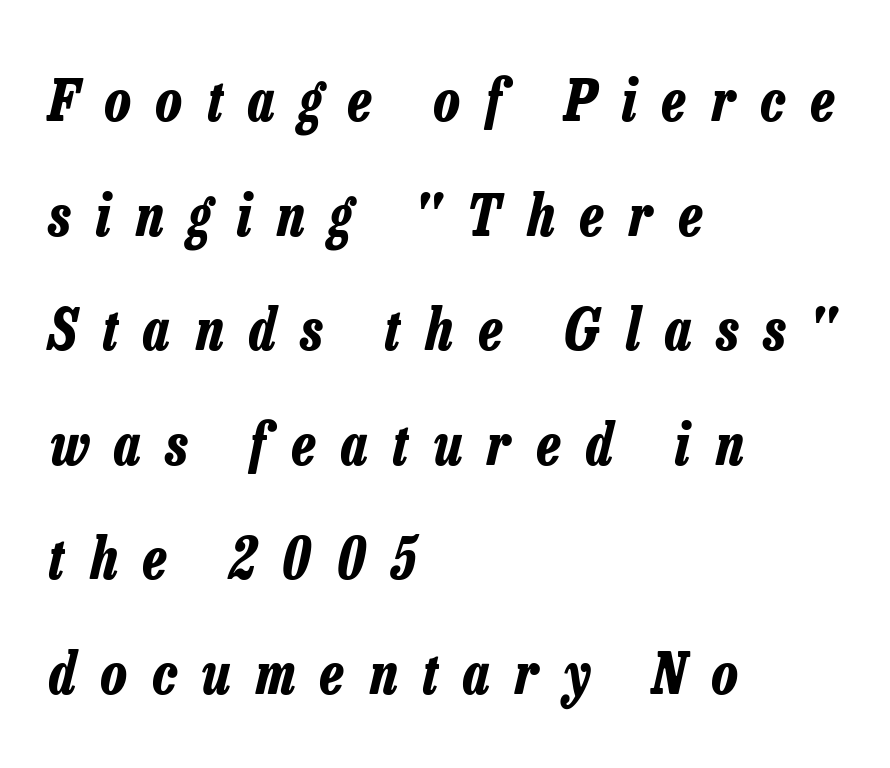
A typesetter would mark this as italic. Words float on clear page, feet unadorned. These lines stack with their left ends in a neat column. Note the varied advance widths — an 'i' is clearly narrower than an 'm'. Compared with an ordinary text face, these strokes are far heavier — a full bold. Leading: increased.
